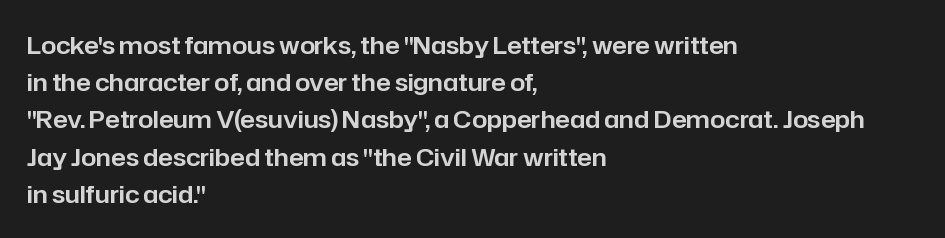
The image shows 24 px text type, upright; set left-aligned, normal line spacing (1.55x), normal letter spacing, not underlined.
